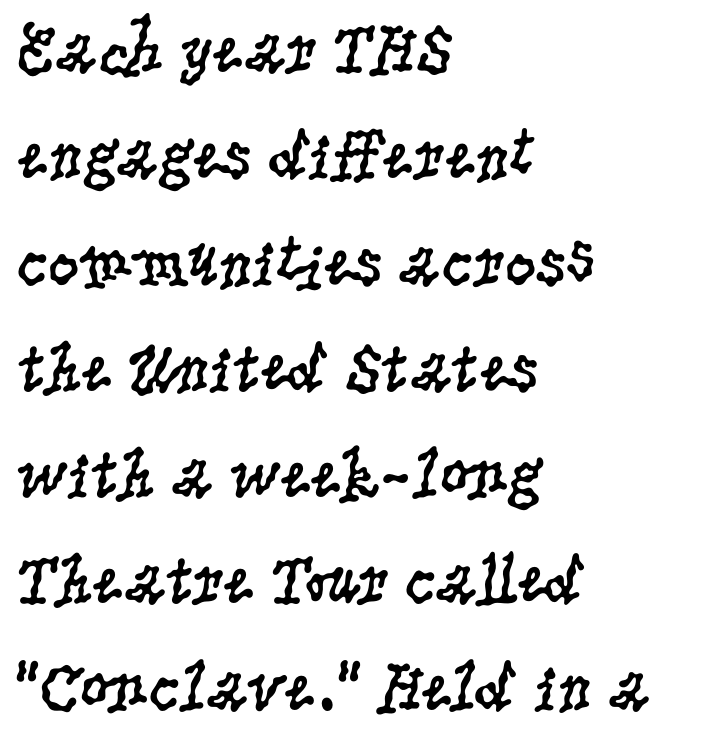
Q: Is the text bold? A: No.
Q: Is the typeface a serif or a sans-serif typeface? A: Serif.
Q: Is the text underlined? A: No.
Q: How is the paragraph aligned? A: Left-aligned.
Q: Is the spacing between letters normal or unusually wide? A: Normal.
Q: Is the spacing between lines tight, normal or loose? A: Normal.
Q: Width (condensed, normal, or wide)? A: Condensed.
Q: Stroke contrast? A: Low.
Q: x-height? A: Large.
Q: Monospaced? A: No.
